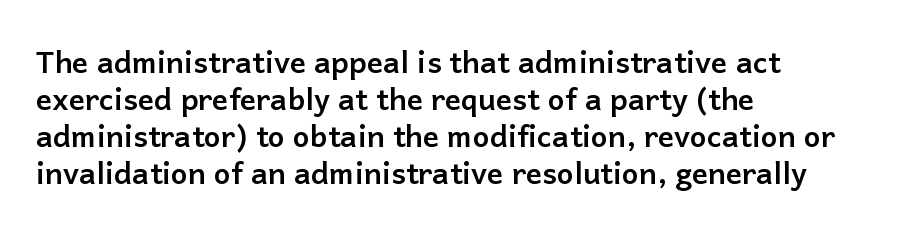
{"serif": "no", "italic": "no", "bold": "yes", "weight": "semibold", "width": "normal", "stroke_contrast": "low", "x_height": "medium", "monospaced": "no", "underline": "no", "align": "left", "line_spacing_ratio": 1.23, "letter_spacing": "normal", "letter_spacing_em": 0.0, "glyph_px": 30}
